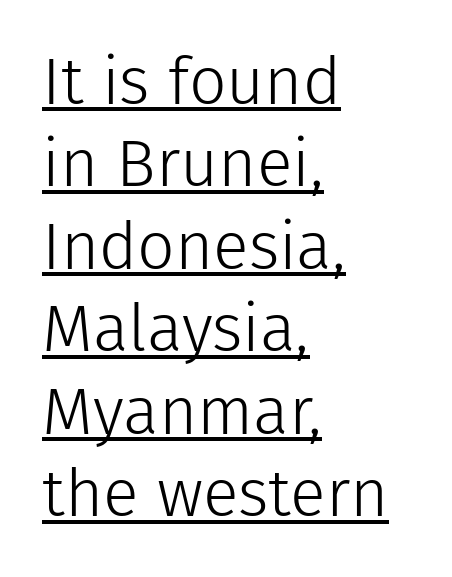
The image shows 66 px light sans-serif type, upright; set left-aligned, normal line spacing (1.25x), normal letter spacing, underlined; low stroke contrast and a medium x-height.
